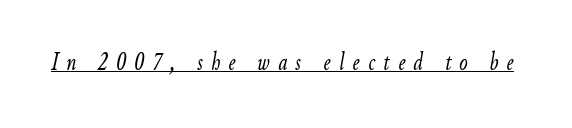
Q: Is the text bold? A: No.
Q: Is the text italic (slanted)? A: Yes, it leans right by about 9 degrees.
Q: Is the text underlined? A: Yes.
Q: Is the spacing between letters normal or unusually wide? A: Unusually wide.
